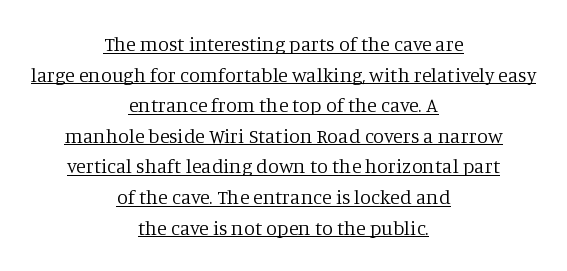
Counters stay open thanks to moderate or lighter strokes. Honestly, the letter spacing is just normal — you wouldn't notice it. Posture: straight, roman, zero tilt. What's the leading like? Ordinary, nothing unusual.
